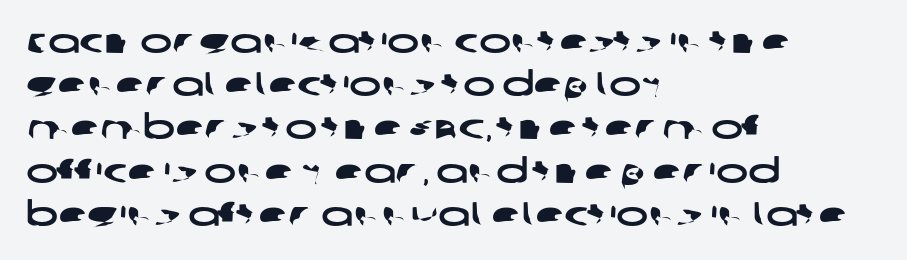
The image shows 34 px wide sans-serif type; set left-aligned, normal line spacing (1.27x), normal letter spacing, not underlined; low stroke contrast and a large x-height.
